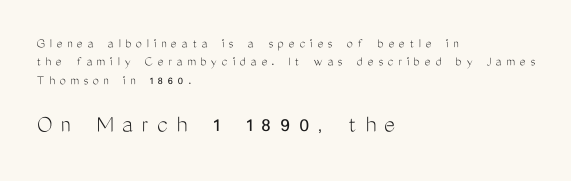
The image shows 26 px text type, upright; set left-aligned, normal line spacing (1.32x), unusually wide letter spacing (+0.34 em), not underlined; the second (bottom) block is 1.86x larger.
